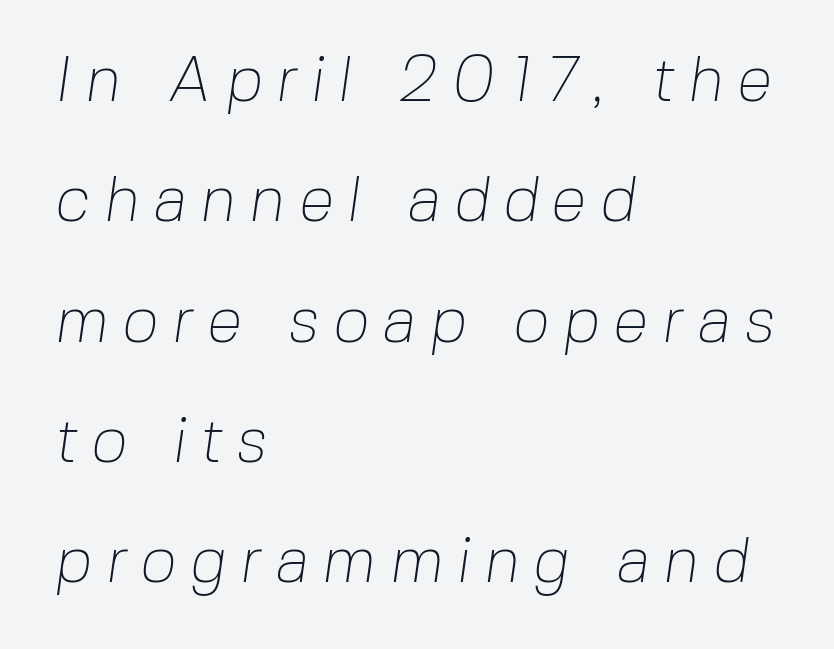
The image shows 64 px thin sans-serif type; set left-aligned, line spacing 1.88x, unusually wide letter spacing (+0.21 em), not underlined; low stroke contrast and a medium x-height.
